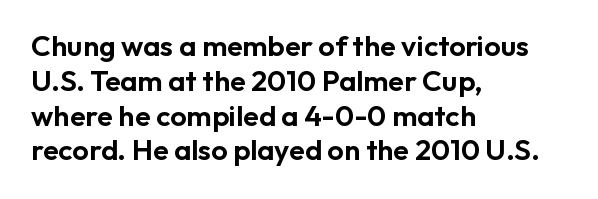
Q: Is the text italic (slanted)? A: No, it is upright.
Q: Is the typeface a serif or a sans-serif typeface? A: Sans-serif.
Q: Is the text underlined? A: No.
Q: How is the paragraph aligned? A: Left-aligned.
Q: Is the spacing between letters normal or unusually wide? A: Normal.
Q: Width (condensed, normal, or wide)? A: Normal.
Q: Stroke contrast? A: Low.
Q: x-height? A: Medium.
Q: Monospaced? A: No.
